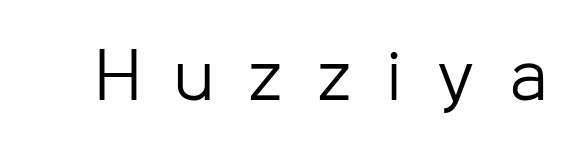
Q: Is the text bold? A: No.
Q: Is the text italic (slanted)? A: No, it is upright.
Q: Is the typeface a serif or a sans-serif typeface? A: Sans-serif.
Q: Is the text underlined? A: No.
Q: Is the spacing between letters normal or unusually wide? A: Unusually wide.
Q: Width (condensed, normal, or wide)? A: Normal.
Q: Stroke contrast? A: Low.
Q: x-height? A: Medium.
Q: Monospaced? A: No.
